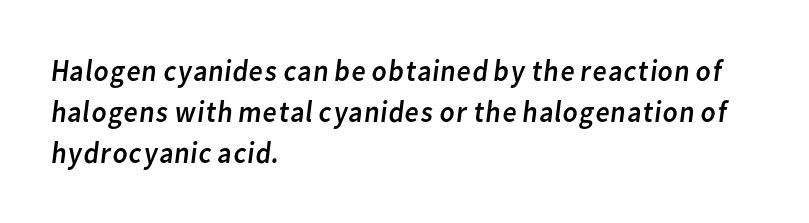
{"serif": "no", "bold": "no", "weight": "regular", "width": "normal", "stroke_contrast": "low", "x_height": "medium", "monospaced": "no", "underline": "no", "align": "left", "line_spacing": "normal", "line_spacing_ratio": 1.33, "letter_spacing": "normal", "letter_spacing_em": 0.0, "glyph_px": 31}
